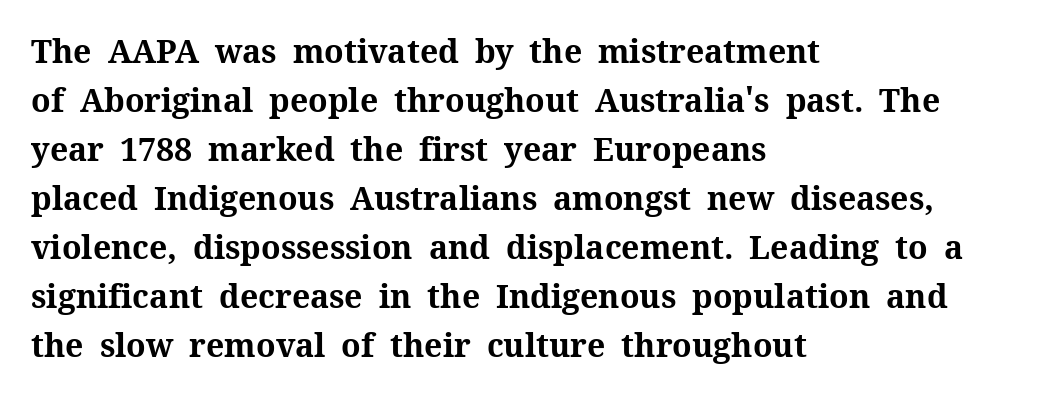
{"serif": "yes", "italic": "no", "bold": "yes", "weight": "bold", "width": "normal", "stroke_contrast": "medium", "x_height": "medium", "monospaced": "no", "underline": "no", "align": "left", "line_spacing": "normal", "line_spacing_ratio": 1.53, "letter_spacing": "normal", "letter_spacing_em": 0.0, "glyph_px": 32}
